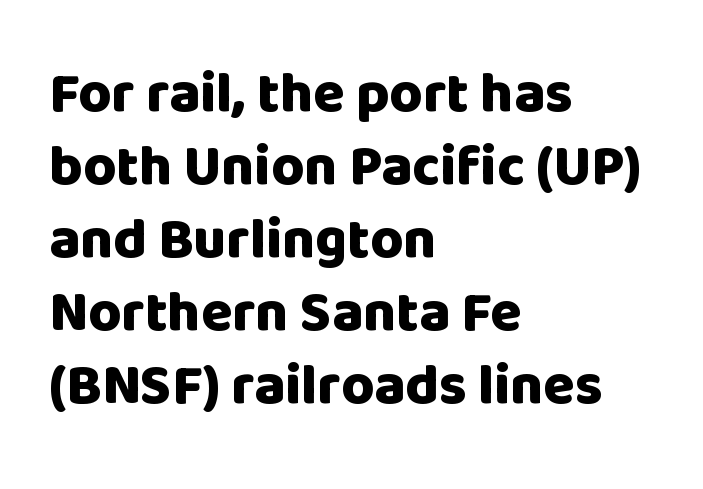
The image shows 57 px heavy sans-serif type, upright; set left-aligned, normal line spacing (1.28x), normal letter spacing, not underlined; low stroke contrast and a large x-height.
